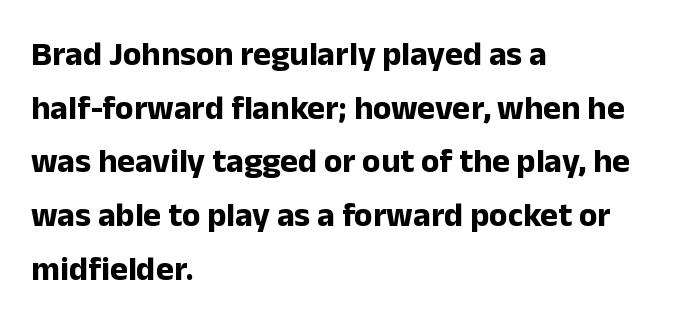
{"serif": "no", "italic": "no", "bold": "yes", "weight": "bold", "width": "normal", "stroke_contrast": "low", "x_height": "medium", "monospaced": "no", "underline": "no", "align": "left", "line_spacing": "normal", "line_spacing_ratio": 1.58, "letter_spacing": "normal", "letter_spacing_em": 0.0, "glyph_px": 34}
